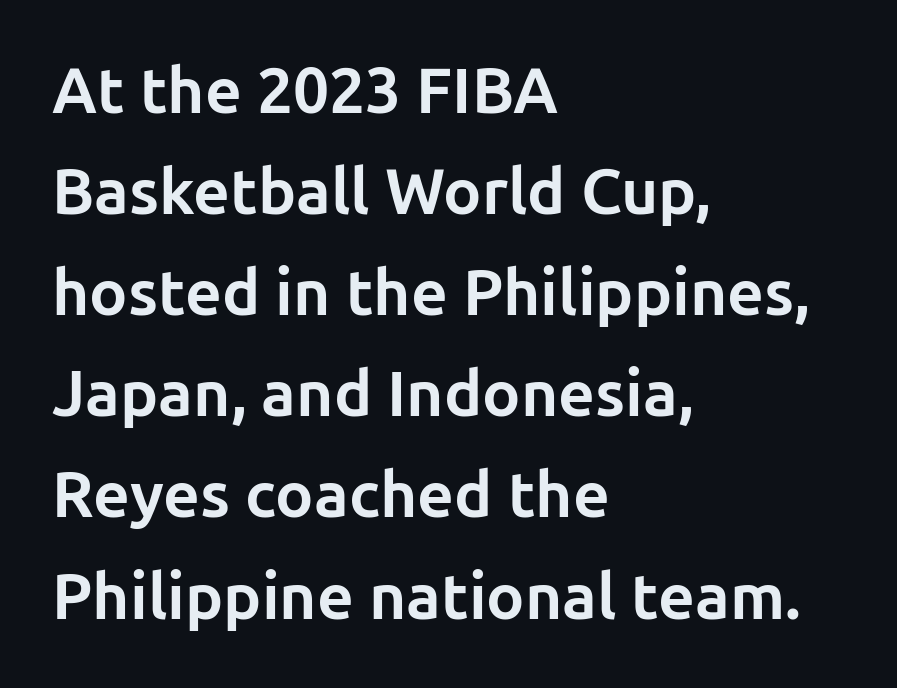
Q: Is the text bold? A: Yes.
Q: Is the text italic (slanted)? A: No, it is upright.
Q: Is the typeface a serif or a sans-serif typeface? A: Sans-serif.
Q: Is the text underlined? A: No.
Q: How is the paragraph aligned? A: Left-aligned.
Q: Is the spacing between letters normal or unusually wide? A: Normal.
Q: Is the spacing between lines tight, normal or loose? A: Normal.
Q: Width (condensed, normal, or wide)? A: Normal.
Q: Stroke contrast? A: Low.
Q: x-height? A: Medium.
Q: Monospaced? A: No.
